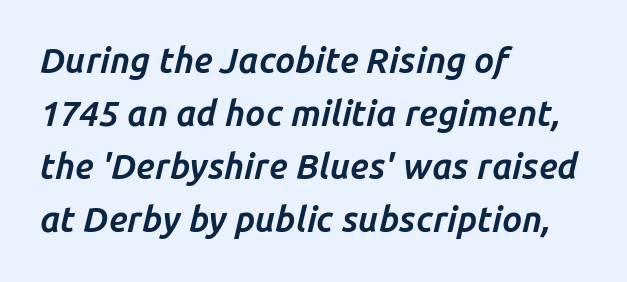
The image shows 35 px bold type, italic (leaning right); set left-aligned, normal line spacing (1.51x), normal letter spacing, not underlined; low stroke contrast and a medium x-height.
